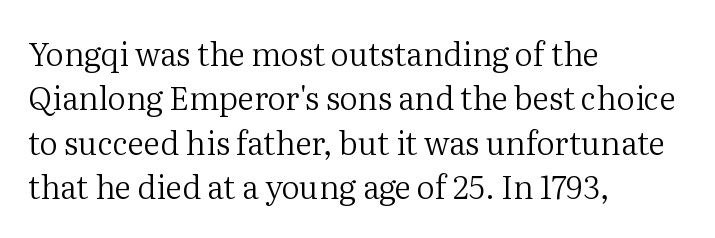
Reading down the block, your eye returns to a fixed left position each line. The typeface chosen for these lines features serifs. The gaps between neighbouring characters are ordinary and unremarkable. Each stroke keeps to a modest, everyday thickness or less.
